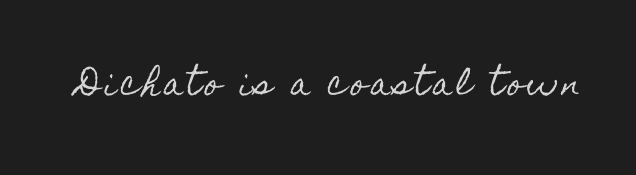
The image shows 30 px condensed type; set not underlined; a small x-height.
